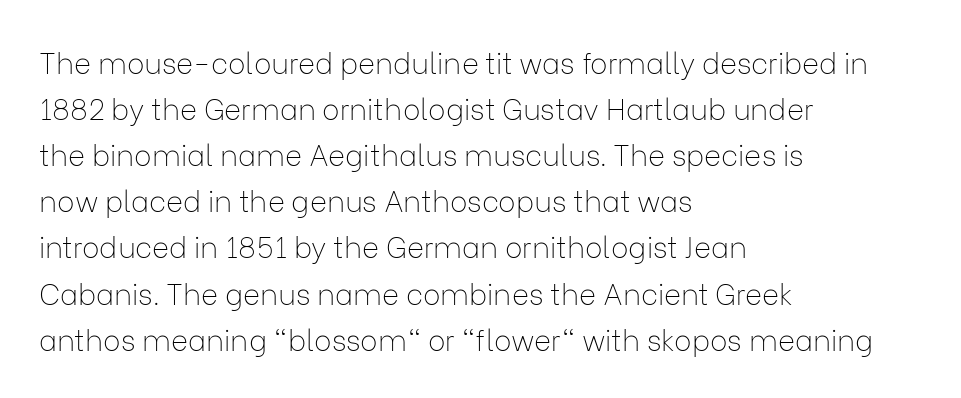
{"serif": "no", "italic": "no", "bold": "no", "weight": "thin", "width": "normal", "stroke_contrast": "low", "x_height": "medium", "monospaced": "no", "underline": "no", "align": "left", "line_spacing": "normal", "line_spacing_ratio": 1.59, "letter_spacing": "normal", "letter_spacing_em": 0.0, "glyph_px": 29}
